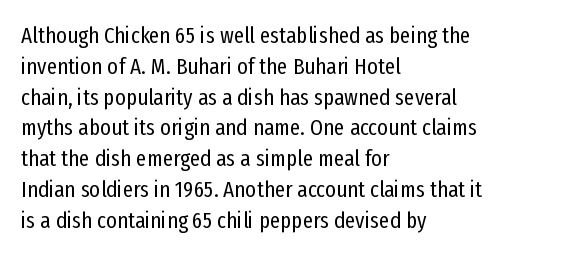
Q: Is the text bold? A: No.
Q: Is the text italic (slanted)? A: No, it is upright.
Q: Is the text underlined? A: No.
Q: How is the paragraph aligned? A: Left-aligned.
Q: Is the spacing between letters normal or unusually wide? A: Normal.
Q: Is the spacing between lines tight, normal or loose? A: Normal.
